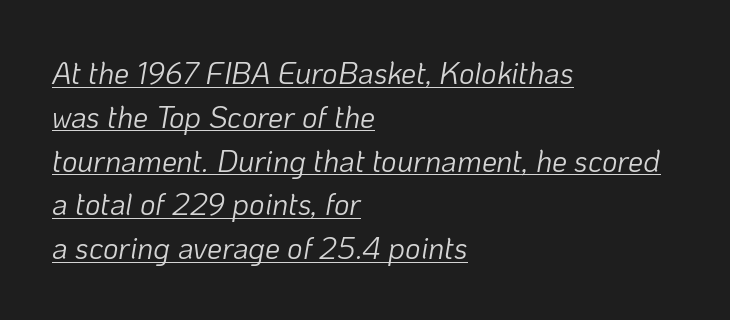
Q: Is the text bold? A: No.
Q: Is the text italic (slanted)? A: Yes, it leans right by about 10 degrees.
Q: Is the text underlined? A: Yes.
Q: How is the paragraph aligned? A: Left-aligned.
Q: Is the spacing between letters normal or unusually wide? A: Normal.
Q: Is the spacing between lines tight, normal or loose? A: Normal.
Q: Width (condensed, normal, or wide)? A: Normal.
Q: Stroke contrast? A: Low.
Q: x-height? A: Medium.
Q: Monospaced? A: No.
